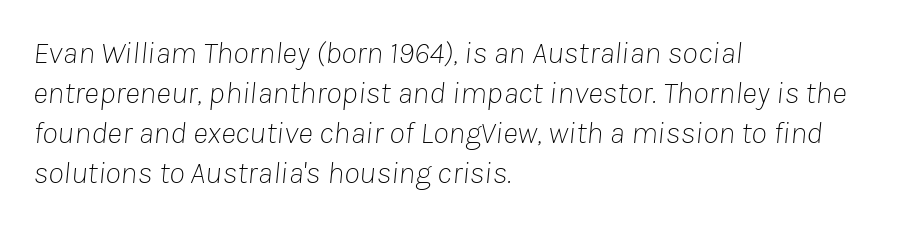
{"italic": "yes", "lean": "right", "slant_degrees": 8, "bold": "no", "weight": "thin", "width": "normal", "stroke_contrast": "low", "x_height": "medium", "monospaced": "no", "underline": "no", "align": "left", "line_spacing": "normal", "line_spacing_ratio": 1.25, "letter_spacing": "normal", "letter_spacing_em": 0.0, "glyph_px": 32}
